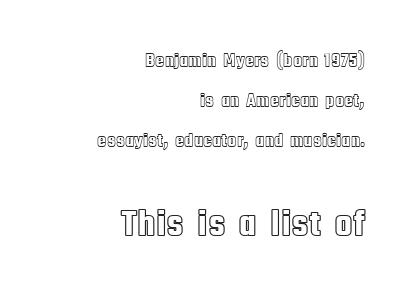
Clear beneath every line of the passage. You can tell it's not italic because the verticals are truly vertical. One glance says open: line gaps are wider than usual. Here the second block reads like a headline and the first like body copy. Short note: letters normally spaced.
